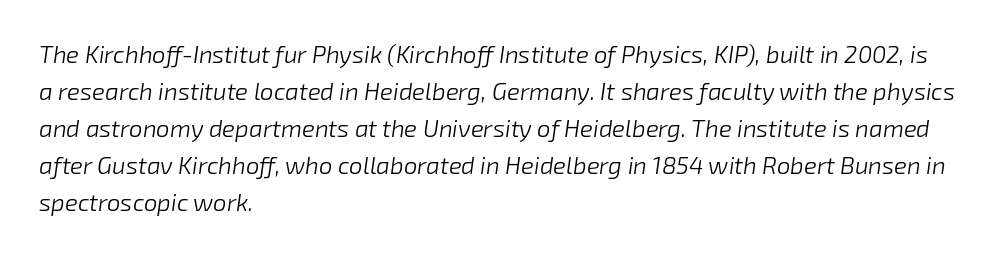
{"italic": "yes", "lean": "right", "slant_degrees": 8, "bold": "no", "underline": "no", "align": "left", "line_spacing": "normal", "line_spacing_ratio": 1.54, "letter_spacing": "normal", "letter_spacing_em": 0.0, "glyph_px": 24}
